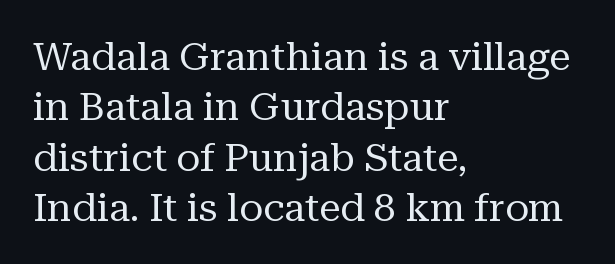
Q: Is the text bold? A: No.
Q: Is the text italic (slanted)? A: No, it is upright.
Q: Is the typeface a serif or a sans-serif typeface? A: Serif.
Q: Is the text underlined? A: No.
Q: How is the paragraph aligned? A: Left-aligned.
Q: Is the spacing between letters normal or unusually wide? A: Normal.
Q: Is the spacing between lines tight, normal or loose? A: Normal.
Q: Width (condensed, normal, or wide)? A: Normal.
Q: Stroke contrast? A: Medium.
Q: x-height? A: Medium.
Q: Monospaced? A: No.
